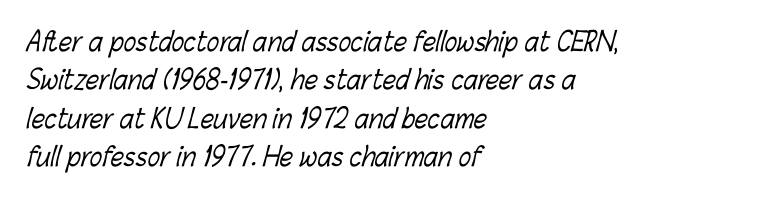
The image shows 26 px text type; set left-aligned, normal line spacing (1.48x), normal letter spacing, not underlined.
